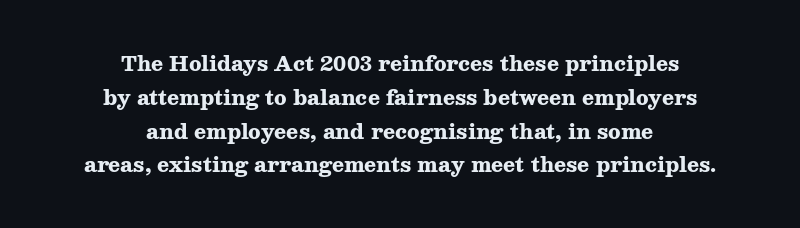
Q: Is the text bold? A: Yes.
Q: Is the text italic (slanted)? A: No, it is upright.
Q: Is the text underlined? A: No.
Q: How is the paragraph aligned? A: Centered.
Q: Is the spacing between letters normal or unusually wide? A: Normal.
Q: Is the spacing between lines tight, normal or loose? A: Normal.
